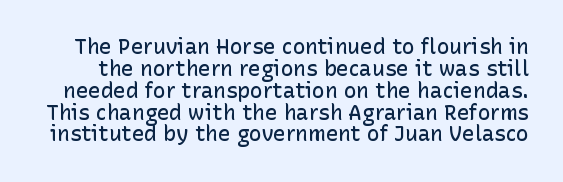
The image shows 21 px text type, upright; set tight line spacing (1.04x), normal letter spacing, not underlined.
